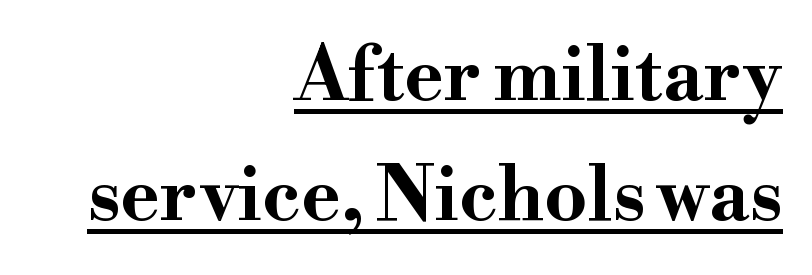
These lines are rendered in a variable-pitch font. One glance says typical: line gaps are just what's usual. The specimen reads as upright at a glance. These lines keep a tight, regular rhythm from letter to letter. The lines are quadded right.
